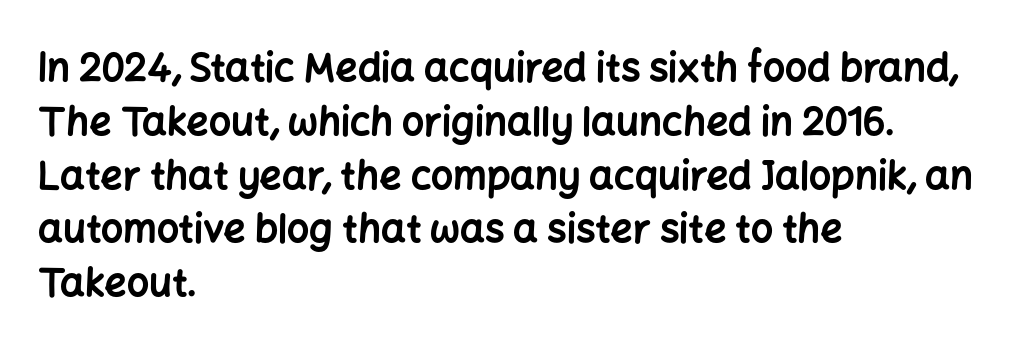
The passage shown is typed in a proportional face where columns would drift. Strong, thick strokes mark this as bold type. Which margin do the lines hug? The left one — the right edge is uneven. Each word holds together tightly as a unit, with standard inter-letter gaps.
